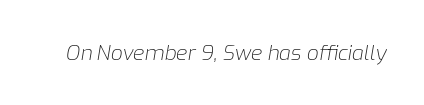
{"italic": "yes", "lean": "right", "slant_degrees": 9, "bold": "no", "underline": "no", "letter_spacing": "normal", "letter_spacing_em": 0.0, "glyph_px": 21}
